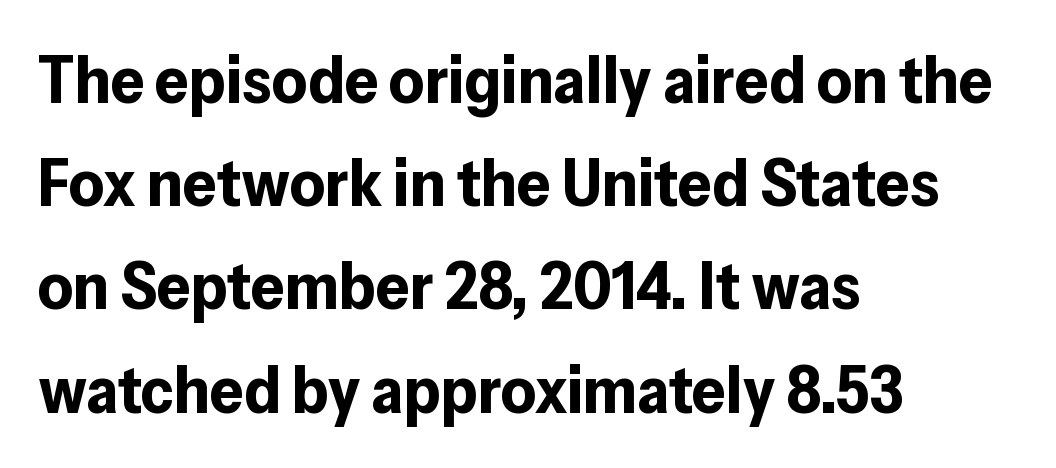
The image shows 67 px bold sans-serif type, upright; set left-aligned, normal line spacing (1.54x), normal letter spacing, not underlined; low stroke contrast and a medium x-height.
